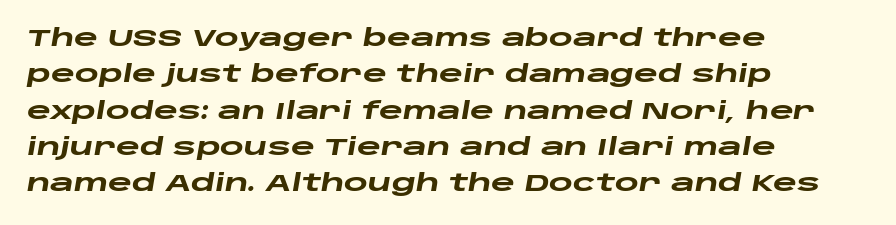
Check under the words: just untouched page. Compared with an ordinary text face, these strokes are far heavier — a full bold. Italic? Definitely — the glyphs are oblique. Each line starts at the same left margin while the right side varies.
